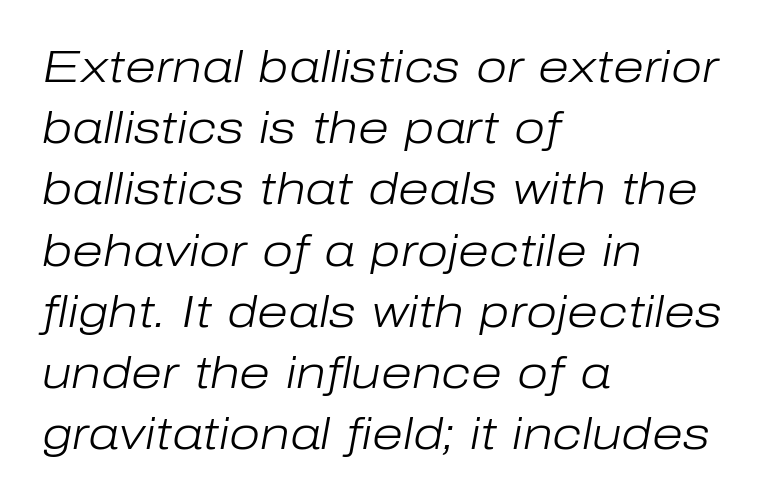
This sample uses an oblique cut, with every glyph tilted off the vertical. Check the space under the baseline: it is left empty. The font sits on the lighter half of the weight spectrum, regular included. One glance says typical: line gaps are just what's usual. The tracking reads as untouched default to a designer's eye.
